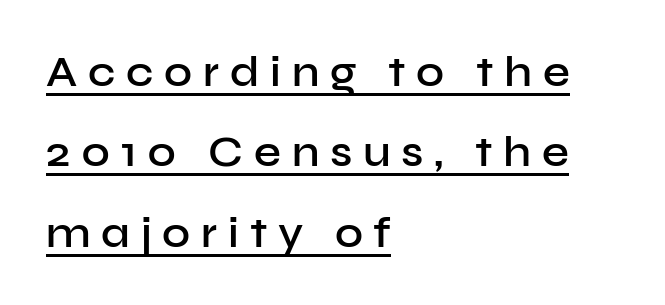
The image shows 43 px semibold sans-serif type, upright; set left-aligned, line spacing 1.87x, unusually wide letter spacing (+0.25 em), underlined; low stroke contrast and a medium x-height.
